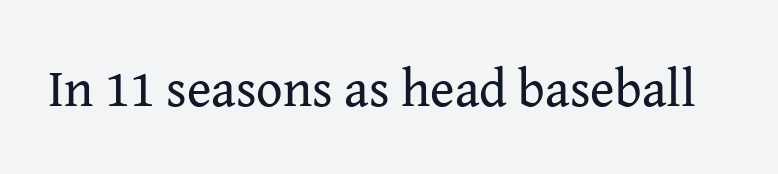
Q: Is the text bold? A: No.
Q: Is the text italic (slanted)? A: No, it is upright.
Q: Is the typeface a serif or a sans-serif typeface? A: Serif.
Q: Is the text underlined? A: No.
Q: Is the spacing between letters normal or unusually wide? A: Normal.
Q: Width (condensed, normal, or wide)? A: Normal.
Q: Stroke contrast? A: Medium.
Q: x-height? A: Medium.
Q: Monospaced? A: No.
